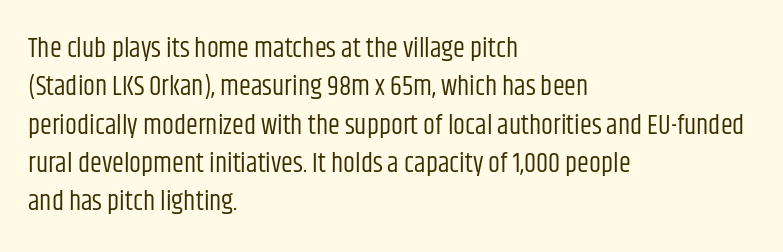
The image shows 27 px text type, upright; set left-aligned, normal line spacing (1.42x), normal letter spacing, not underlined.
